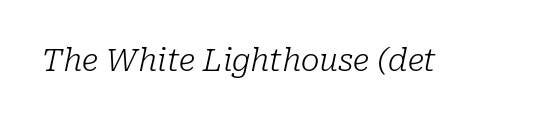
Would a proofreader flag this as italicized? Yes. Looks like regular typesetting: each glyph gets only the width it needs. Bold? No — there's no thickening of the strokes. Serif or sans? Serif — the stroke terminals have little feet. Anything drawn beneath the words? Only blank space.
